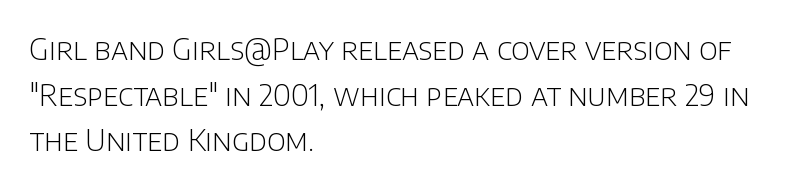
{"serif": "no", "italic": "no", "bold": "no", "weight": "light", "width": "normal", "stroke_contrast": "low", "x_height": "large", "monospaced": "no", "underline": "no", "align": "left", "line_spacing": "normal", "line_spacing_ratio": 1.52, "letter_spacing": "normal", "letter_spacing_em": 0.0, "glyph_px": 30}
